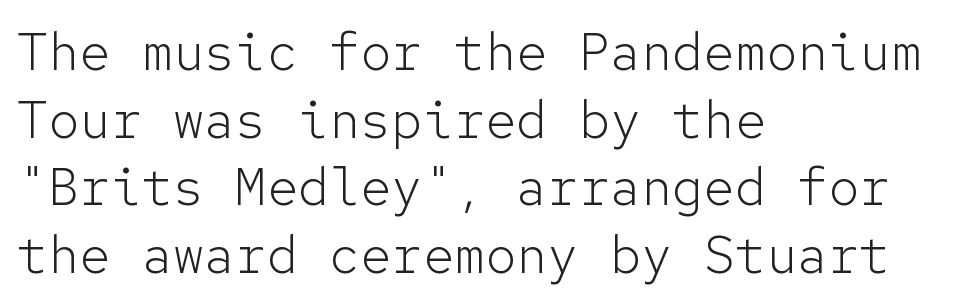
Do the characters align in a grid? Yes, the font is monospaced. Rendered with straight, roman letterforms. The horizontal fit of the characters is conventional and even. In terms of letterform style, serifs are entirely absent. The space between consecutive lines is moderate. Caption: face not bold, strokes unweighted.
